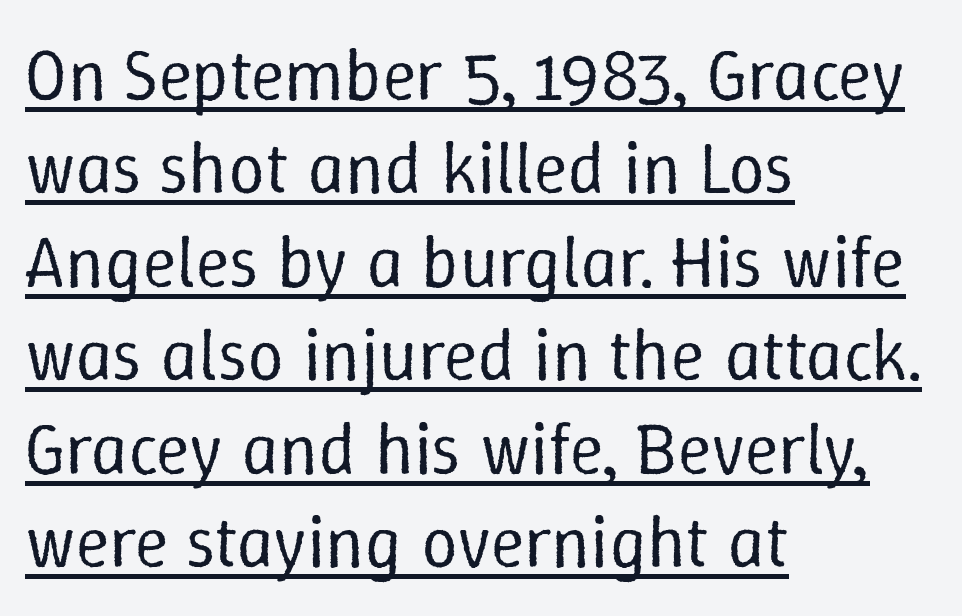
The image shows 73 px regular-weight type, upright; set left-aligned, normal line spacing (1.28x), normal letter spacing, underlined; low stroke contrast and a medium x-height.
